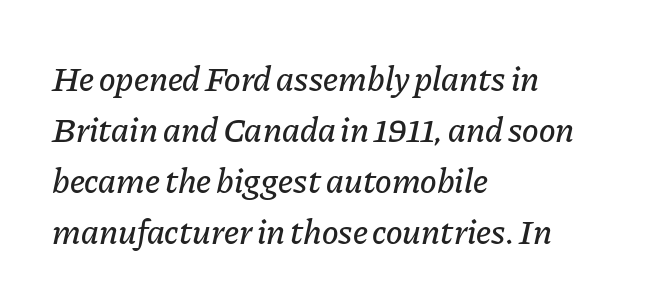
The image shows 35 px text type, italic (leaning right); set left-aligned, normal line spacing (1.46x), normal letter spacing, not underlined; low stroke contrast and a medium x-height.
